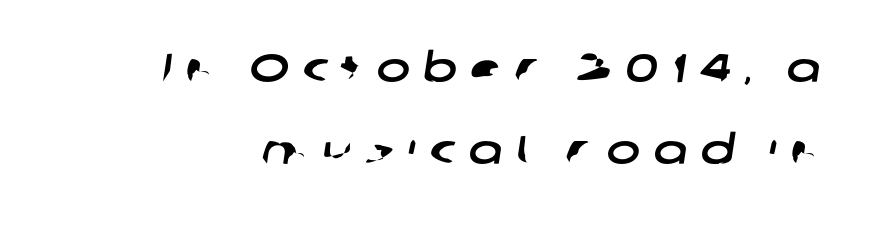
The image shows 40 px wide sans-serif type; set loose line spacing (2.06x), unusually wide letter spacing (+0.34 em), not underlined; low stroke contrast and a medium x-height.
